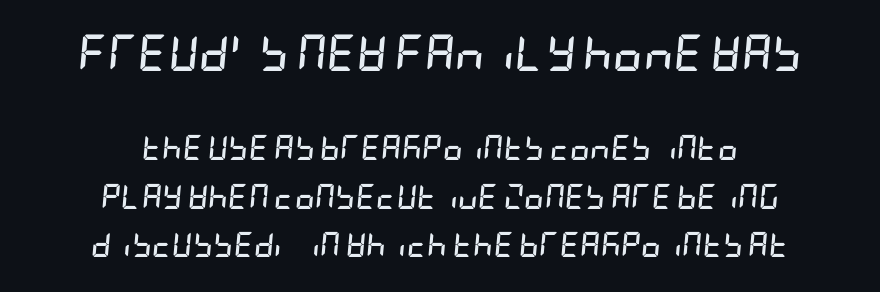
The image shows 37 px semibold, condensed type, italic (leaning right); set centered, loose line spacing (1.94x), normal letter spacing, not underlined; the first (top) block is 1.48x larger; low stroke contrast and a large x-height.
